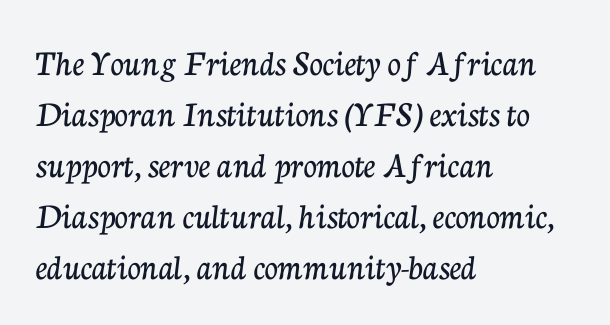
I'd call this a serif setting — the letters wear small feet. A typesetter would call this proportional, since set widths differ per character. Caption: standard tracking, unaltered. Is the block centered? No — it sits flush against the left margin. The space directly below the letters is spotless.
